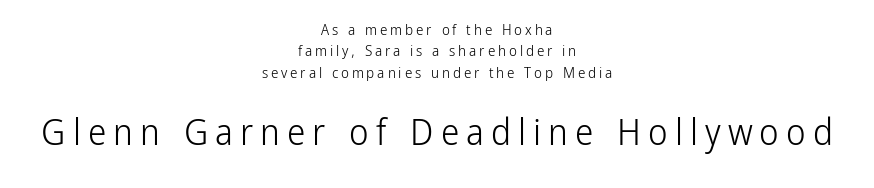
{"serif": "no", "italic": "no", "bold": "no", "weight": "light", "width": "condensed", "stroke_contrast": "low", "x_height": "medium", "monospaced": "no", "underline": "no", "align": "center", "line_spacing": "normal", "line_spacing_ratio": 1.42, "larger_block": "second", "size_ratio": 2.47, "glyph_px": 37}
